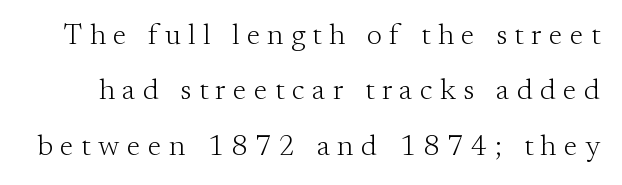
{"serif": "yes", "italic": "no", "bold": "no", "weight": "light", "width": "normal", "stroke_contrast": "medium", "x_height": "small", "monospaced": "no", "underline": "no", "line_spacing": "loose", "line_spacing_ratio": 1.91, "letter_spacing": "wide", "letter_spacing_em": 0.26, "glyph_px": 29}
